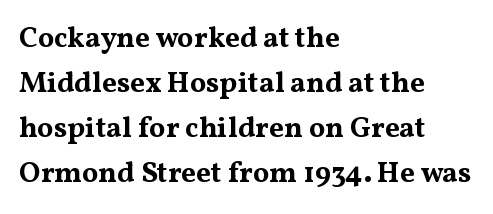
{"serif": "yes", "italic": "no", "bold": "yes", "weight": "bold", "width": "wide", "stroke_contrast": "medium", "x_height": "medium", "monospaced": "no", "underline": "no", "align": "left", "line_spacing": "normal", "line_spacing_ratio": 1.55, "letter_spacing": "normal", "letter_spacing_em": 0.0, "glyph_px": 29}
